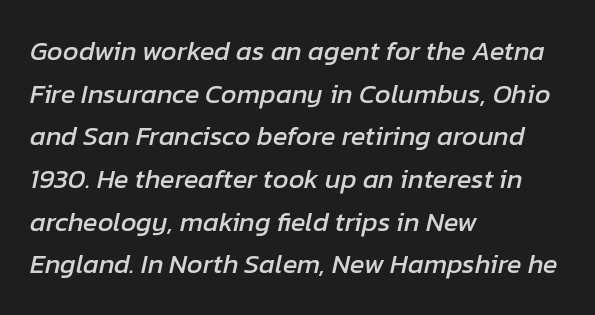
Q: Is the text italic (slanted)? A: Yes, it leans right by about 12 degrees.
Q: Is the text underlined? A: No.
Q: How is the paragraph aligned? A: Left-aligned.
Q: Is the spacing between letters normal or unusually wide? A: Normal.
Q: Is the spacing between lines tight, normal or loose? A: Normal.
